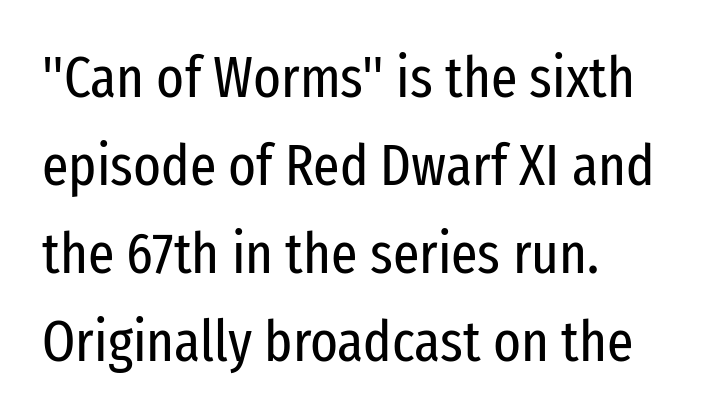
Q: Is the text bold? A: No.
Q: Is the text italic (slanted)? A: No, it is upright.
Q: Is the typeface a serif or a sans-serif typeface? A: Sans-serif.
Q: Is the text underlined? A: No.
Q: Is the spacing between letters normal or unusually wide? A: Normal.
Q: Is the spacing between lines tight, normal or loose? A: Normal.
Q: Width (condensed, normal, or wide)? A: Condensed.
Q: Stroke contrast? A: Low.
Q: x-height? A: Medium.
Q: Monospaced? A: No.
